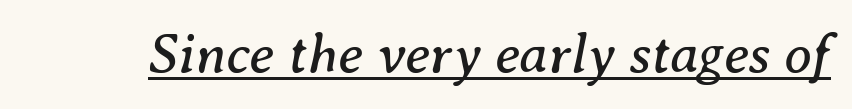
Honestly, the letter spacing is just normal — you wouldn't notice it. The strokes are not fattened; the text isn't bold. Little horizontal feet cap the strokes, marking this as serif type. This sample has the flowing, uneven cadence of proportional lettering.
